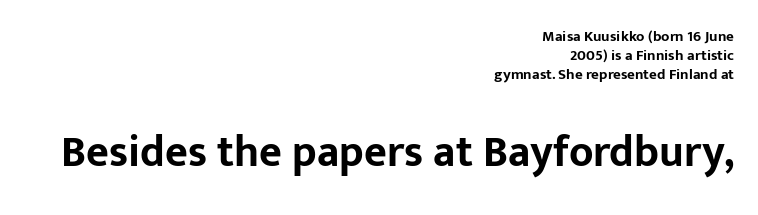
The image shows 44 px bold sans-serif type, upright; set right-aligned, normal line spacing (1.27x), normal letter spacing, not underlined; the second (bottom) block is 2.93x larger; low stroke contrast and a medium x-height.
